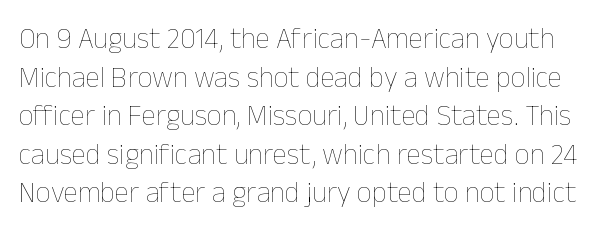
Check under the words: just untouched page. Is this a fixed-width face? No — the glyphs have proportional, varying widths. The letters stand straight up with perfectly vertical stems. Is there much room between lines? A standard amount, neither cramped nor airy. Characters follow at the spacing the type designer built in. Nothing heavy about these letters — not bold at all.
